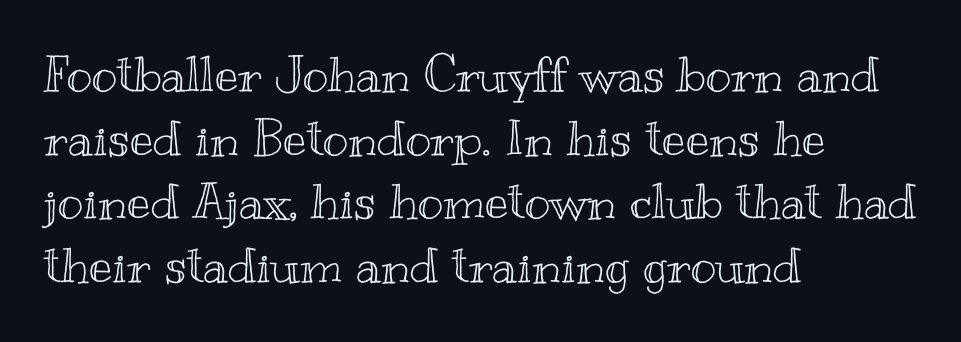
The image shows 49 px wide type, upright; set left-aligned, normal line spacing (1.3x), normal letter spacing, not underlined; a small x-height.
